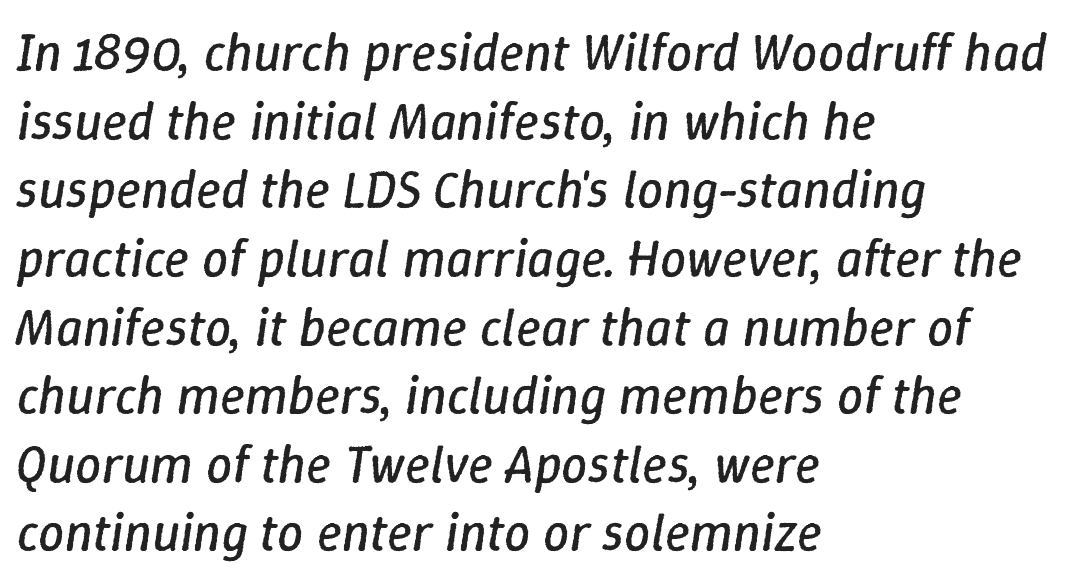
A bare baseline throughout the passage. Weight: in the light-to-regular range. The glyphs look as if they've been sheared to an angle. Here the glyphs are tracked normally, forming tight word shapes.
